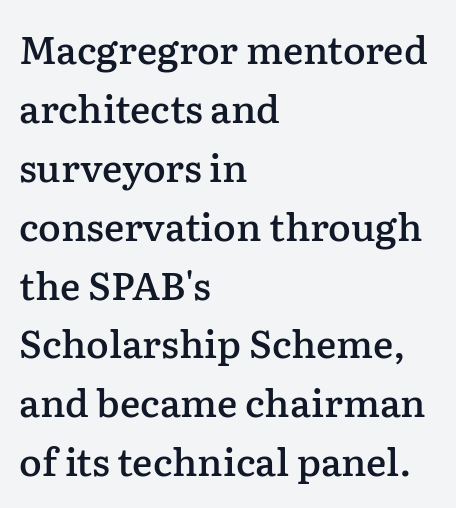
Horizontal bands of white between lines are of average thickness. Typographic density is moderately raised because the face is semibold. Unlike italic type, these characters show no tilt at all. You can tell from the footed stems that serif type was used. Leftover space on each line is placed entirely after the last word.
